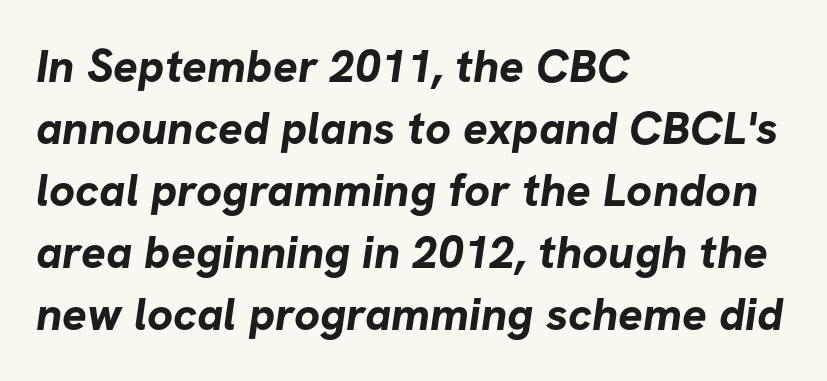
Line beginnings align vertically; line endings do not. Examine the stroke ends and you'll find no serifs. Leading matches the norm, producing a regular column. The passage shown has conventional tracking throughout. A dark, heavy texture on the line: the type is bold. Plain, unruled lines of type.
